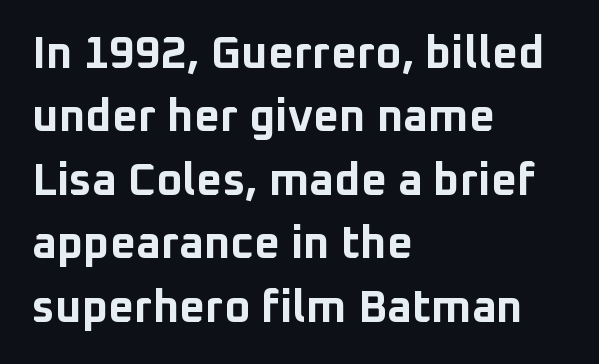
The image shows 45 px bold sans-serif type, upright; set left-aligned, normal line spacing (1.41x), normal letter spacing, not underlined; low stroke contrast and a medium x-height.
